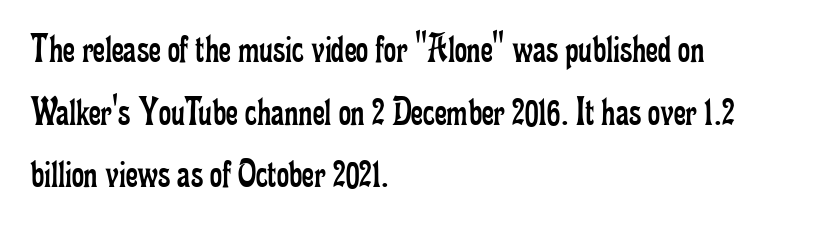
{"serif": "yes", "italic": "no", "bold": "no", "weight": "regular", "width": "condensed", "stroke_contrast": "low", "x_height": "small", "monospaced": "no", "underline": "no", "align": "left", "line_spacing": "normal", "line_spacing_ratio": 1.49, "letter_spacing": "normal", "letter_spacing_em": 0.0, "glyph_px": 42}
